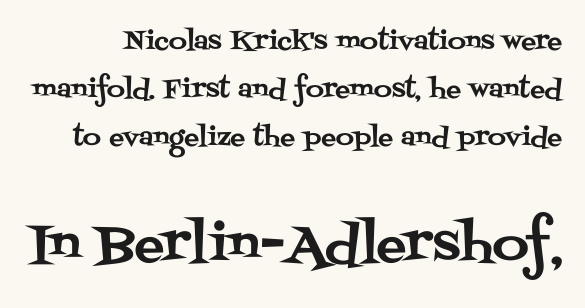
Regarding serifs, this sample has them. Regarding leading, the lines here are spaced well apart. In terms of letterspacing, this is plain default setting. The baseline area is clear.
